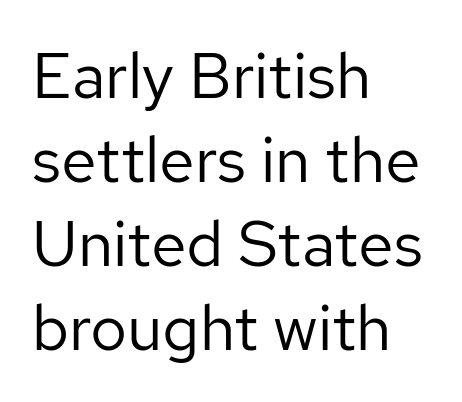
Does the lettering tilt? It doesn't — this is upright. I'd call this a sans setting — the letters go barefoot. This reads as an unemphasized weight, regular at the heaviest. Interline gaps are of average width in this sample. Letter spacing: default.
